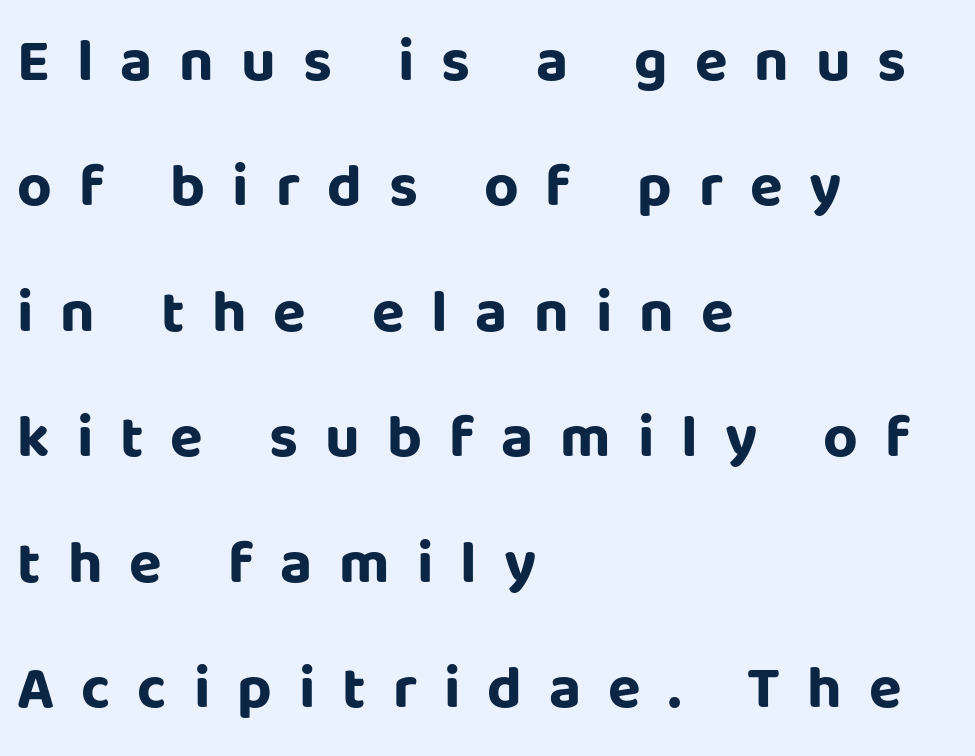
Q: Is the text bold? A: Yes.
Q: Is the text italic (slanted)? A: No, it is upright.
Q: Is the typeface a serif or a sans-serif typeface? A: Sans-serif.
Q: Is the text underlined? A: No.
Q: How is the paragraph aligned? A: Left-aligned.
Q: Is the spacing between letters normal or unusually wide? A: Unusually wide.
Q: Is the spacing between lines tight, normal or loose? A: Loose.
Q: Width (condensed, normal, or wide)? A: Normal.
Q: Stroke contrast? A: Low.
Q: x-height? A: Large.
Q: Monospaced? A: No.
